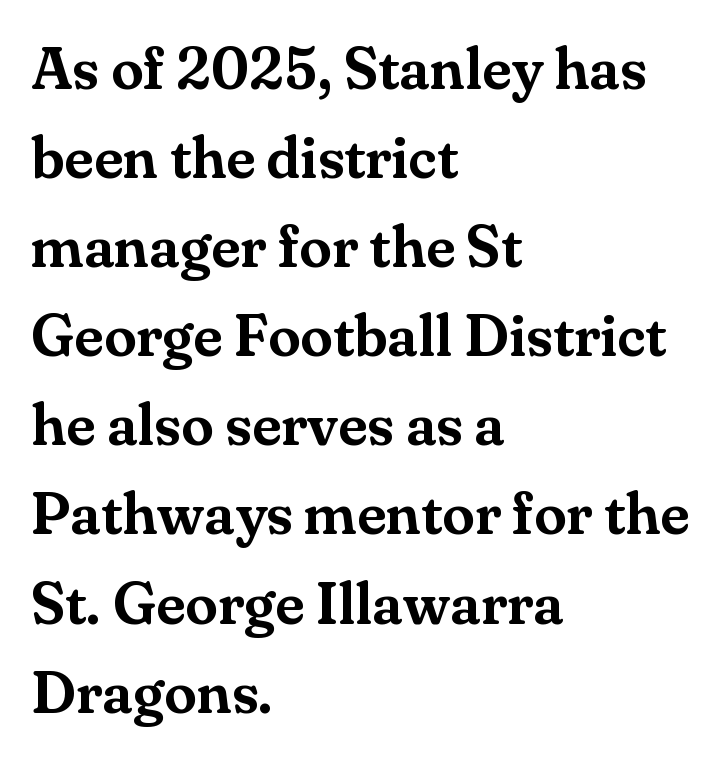
The image shows 59 px serif type, upright; set left-aligned, normal line spacing (1.51x), normal letter spacing, not underlined; medium stroke contrast and a small x-height.
